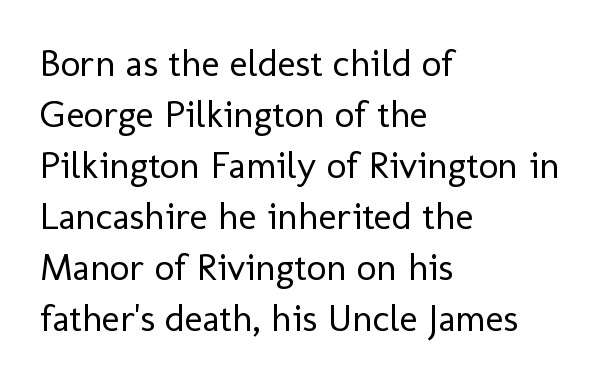
The image shows 38 px regular-weight sans-serif type, upright; set left-aligned, normal line spacing (1.34x), normal letter spacing, not underlined; low stroke contrast and a medium x-height.
